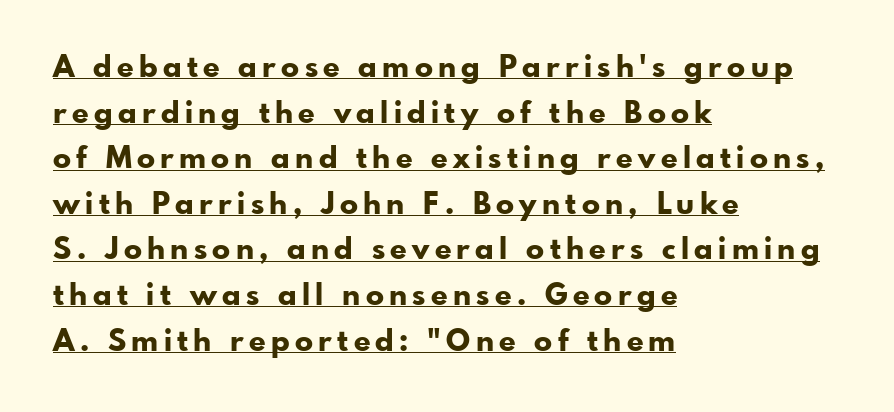
The image shows 30 px bold sans-serif type, upright; set left-aligned, normal line spacing (1.52x), underlined; low stroke contrast and a small x-height.
